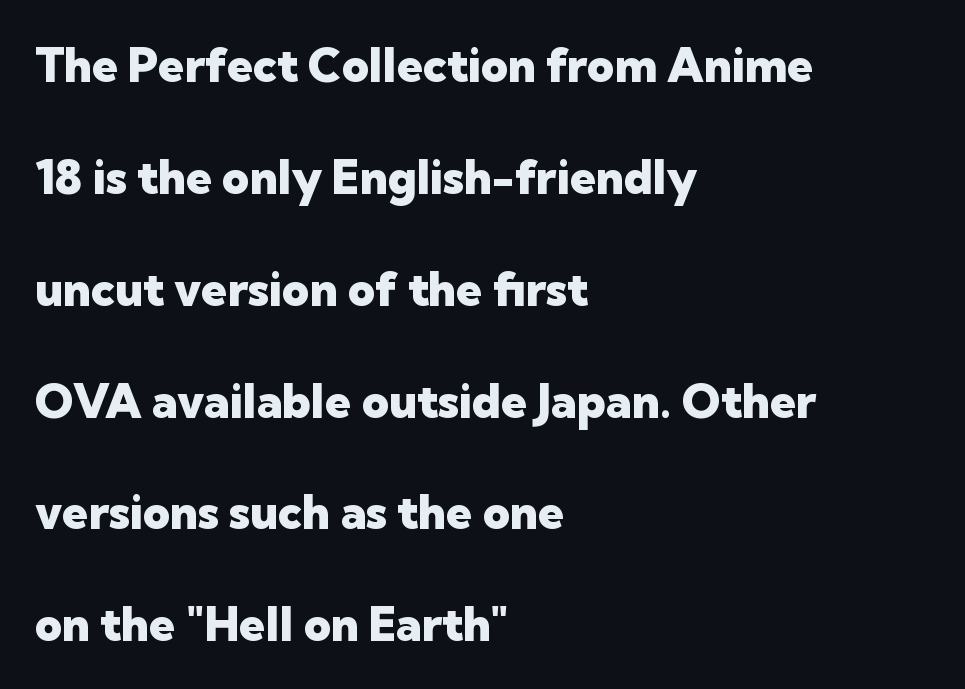
The image shows 47 px heavy sans-serif type, upright; set left-aligned, loose line spacing (2.38x), normal letter spacing, not underlined; low stroke contrast and a medium x-height.
